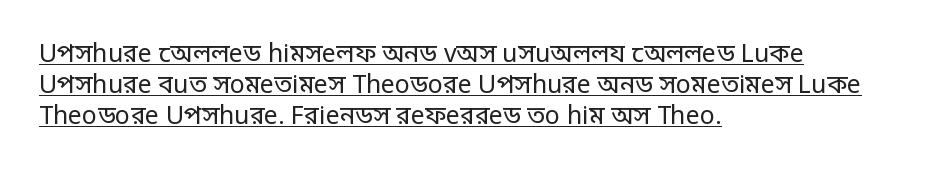
Q: Is the text bold? A: No.
Q: Is the text italic (slanted)? A: No, it is upright.
Q: Is the text underlined? A: Yes.
Q: How is the paragraph aligned? A: Left-aligned.
Q: Is the spacing between letters normal or unusually wide? A: Normal.
